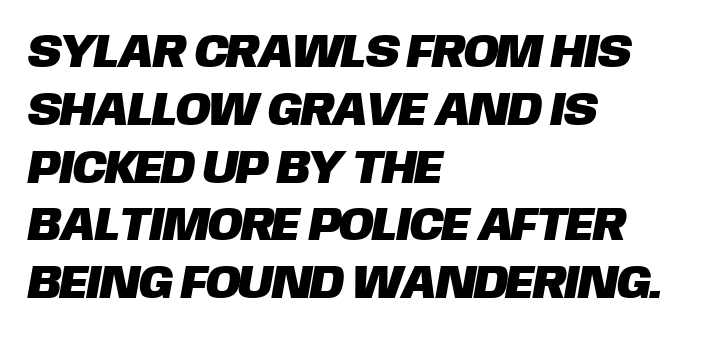
{"serif": "no", "width": "normal", "stroke_contrast": "low", "x_height": "large", "monospaced": "no", "underline": "no", "align": "left", "line_spacing_ratio": 1.23, "letter_spacing": "normal", "letter_spacing_em": 0.0, "glyph_px": 47}
